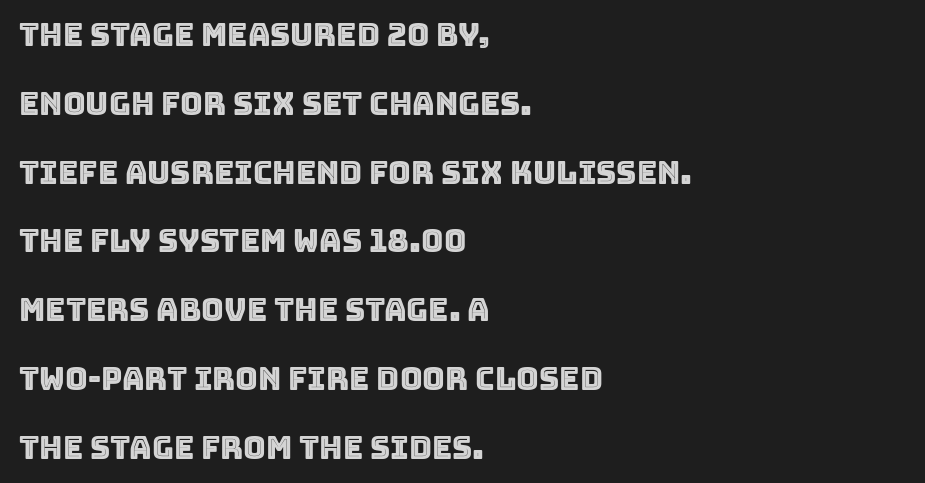
The image shows 31 px text type, upright; set left-aligned, loose line spacing (2.22x), normal letter spacing, not underlined; a large x-height.
